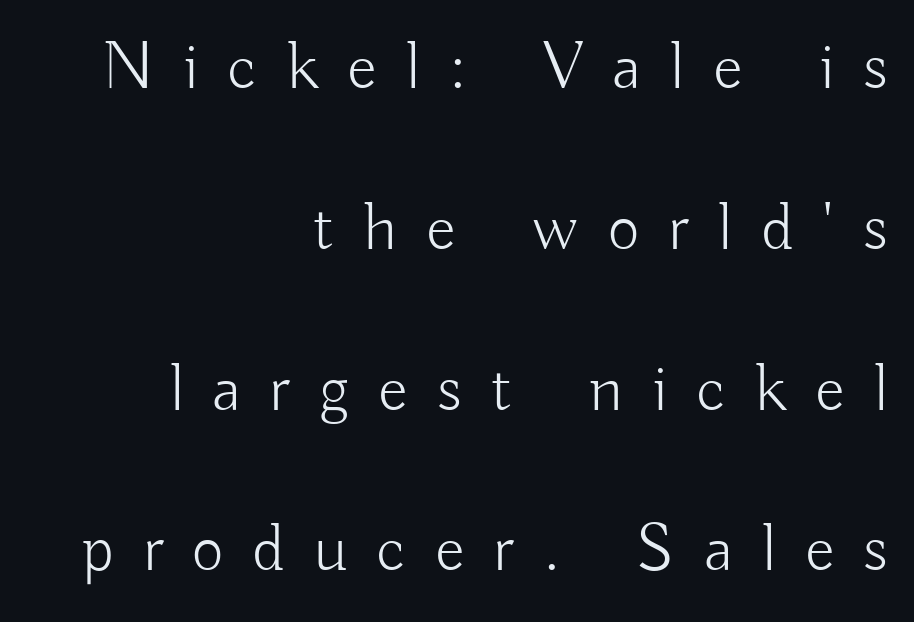
{"serif": "no", "italic": "no", "bold": "no", "weight": "light", "width": "normal", "stroke_contrast": "low", "x_height": "small", "monospaced": "no", "underline": "no", "align": "right", "line_spacing": "loose", "line_spacing_ratio": 2.33, "letter_spacing": "wide", "letter_spacing_em": 0.42, "glyph_px": 69}
